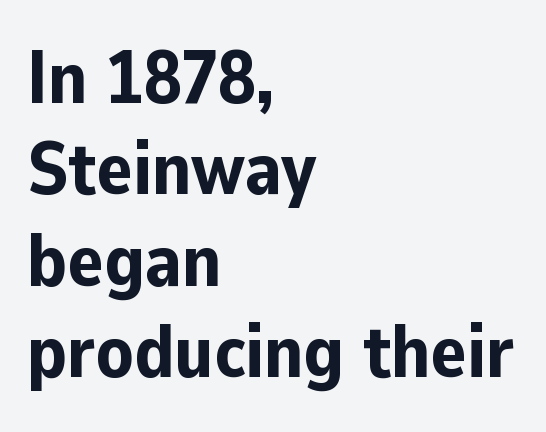
Q: Is the text bold? A: Yes.
Q: Is the text italic (slanted)? A: No, it is upright.
Q: Is the typeface a serif or a sans-serif typeface? A: Sans-serif.
Q: Is the text underlined? A: No.
Q: How is the paragraph aligned? A: Left-aligned.
Q: Is the spacing between letters normal or unusually wide? A: Normal.
Q: Width (condensed, normal, or wide)? A: Normal.
Q: Stroke contrast? A: Low.
Q: x-height? A: Medium.
Q: Monospaced? A: No.
